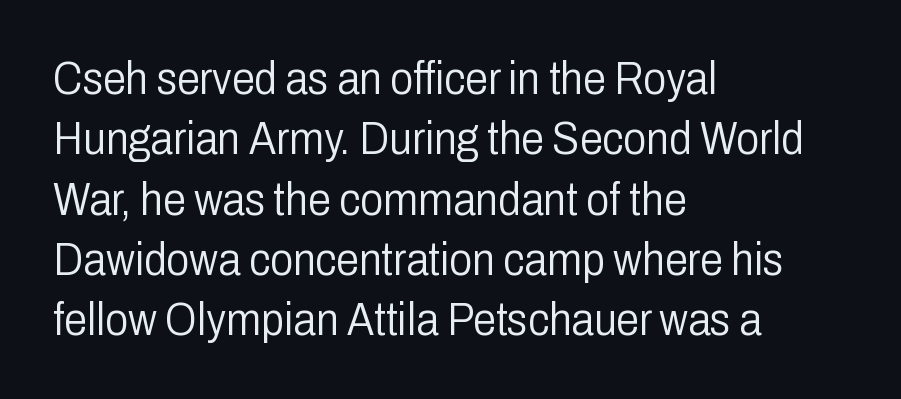
Glance below the letters and you will spot only blank space. Heaviness? Minimal to ordinary, like unemphasized prose. The type is set solid horizontally, with unmodified tracking. Typographically, this falls in the sans-serif category. Looks like regular typesetting: each glyph gets only the width it needs. In terms of leading, this rendering sits right in the middle.
